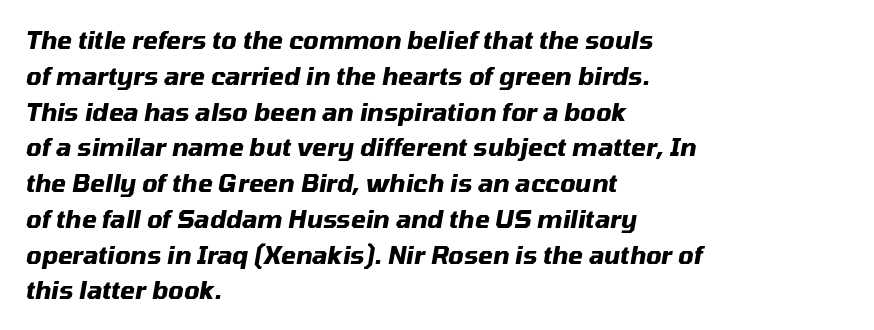
{"italic": "yes", "lean": "right", "slant_degrees": 10, "bold": "yes", "underline": "no", "align": "left", "line_spacing": "normal", "line_spacing_ratio": 1.49, "letter_spacing": "normal", "letter_spacing_em": 0.0, "glyph_px": 24}
